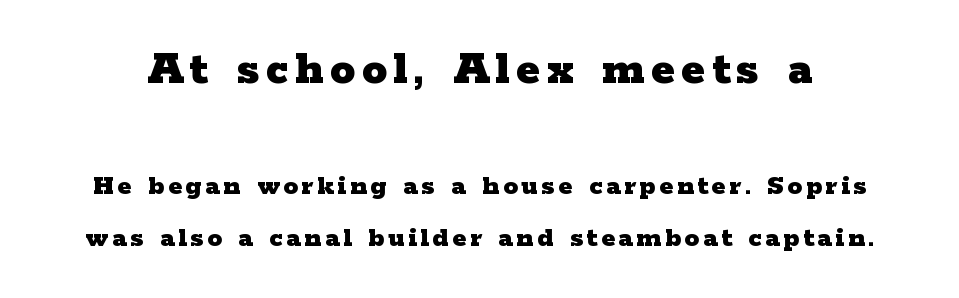
Ascenders rise straight up at ninety degrees. Does the type have serifs? Yes, each stem ends in a small foot. The specimen omits any rule beneath the text block's lines. You could not count columns in this text — the font is proportionally spaced. Pretty heavy lettering here — definitely bold.
